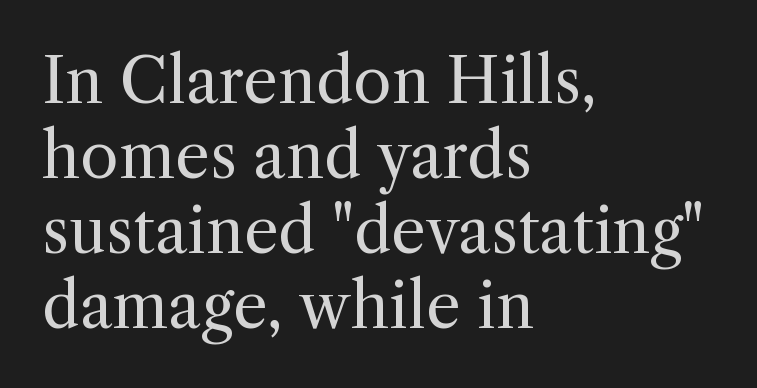
The image shows 62 px regular-weight serif type, upright; set left-aligned, line spacing 1.21x, normal letter spacing, not underlined; a medium x-height.
